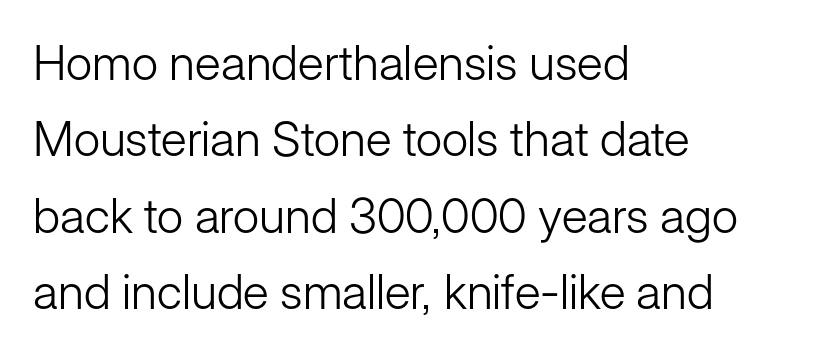
Q: Is the text bold? A: No.
Q: Is the text italic (slanted)? A: No, it is upright.
Q: Is the typeface a serif or a sans-serif typeface? A: Sans-serif.
Q: Is the text underlined? A: No.
Q: How is the paragraph aligned? A: Left-aligned.
Q: Is the spacing between letters normal or unusually wide? A: Normal.
Q: Is the spacing between lines tight, normal or loose? A: Normal.
Q: Width (condensed, normal, or wide)? A: Normal.
Q: Stroke contrast? A: Low.
Q: x-height? A: Medium.
Q: Monospaced? A: No.
